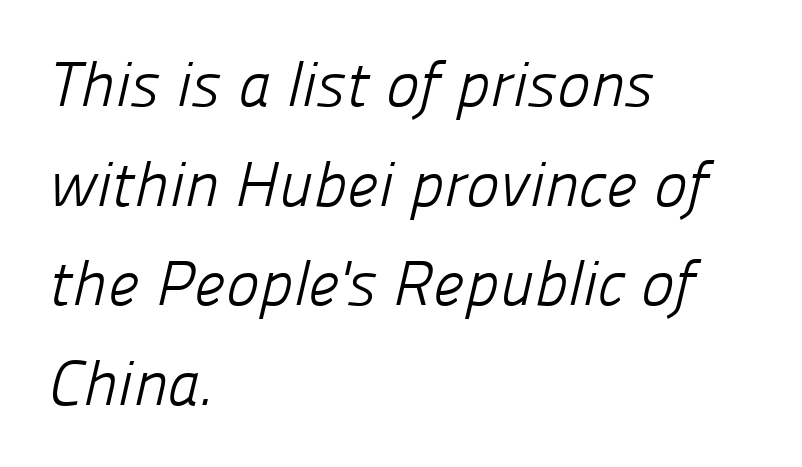
{"serif": "no", "bold": "no", "weight": "light", "width": "normal", "stroke_contrast": "low", "x_height": "medium", "monospaced": "no", "underline": "no", "align": "left", "line_spacing": "normal", "line_spacing_ratio": 1.58, "letter_spacing": "normal", "letter_spacing_em": 0.0, "glyph_px": 63}
